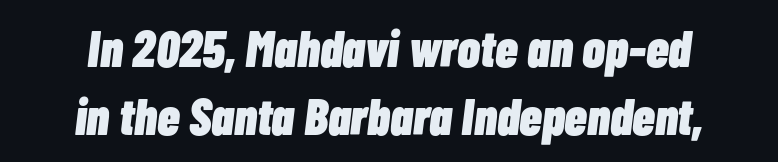
Every letter is thick-stroked: bold, no question. Summary of vertical rhythm: regular, with standard interline spacing. Any mark beneath the type? The region is blank. Does the copy run flush right? No — it is centered line by line. The letters are slanted; this is an italic face.
